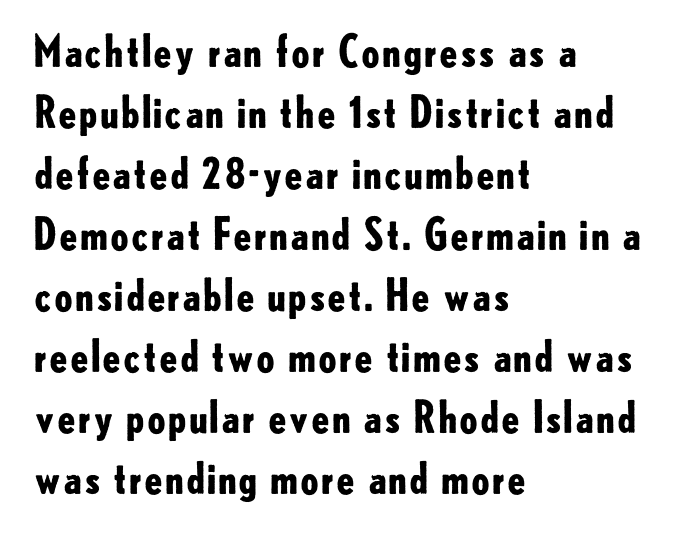
Summary of weight: heavy, a full bold. Every row of glyphs begins at an identical x-position on the left. The text was rendered using a sans face with plain stroke endings. Style check: upright. The face used here is rendered with its standard letterfit.
